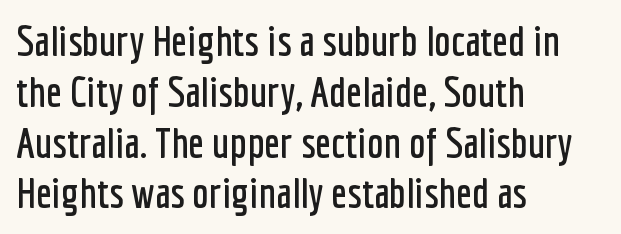
{"serif": "no", "italic": "no", "width": "condensed", "stroke_contrast": "low", "x_height": "medium", "monospaced": "no", "underline": "no", "align": "left", "line_spacing_ratio": 1.21, "letter_spacing": "normal", "letter_spacing_em": 0.0, "glyph_px": 42}
